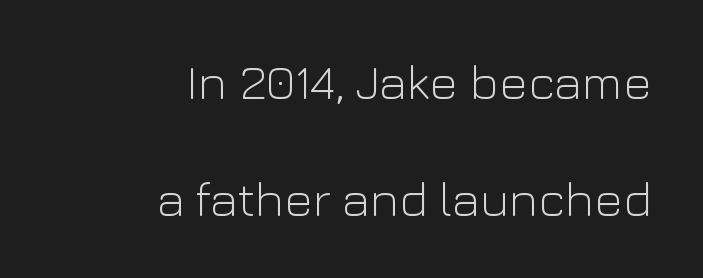
Standard letterfit; no display-style spreading of the glyphs. Vertical spacing — loose. Check where the strokes stop: nothing finishes them off — pure sans. Stems and bowls with no extra thickness — not bold. Nope, not italic — everything's standing straight.
